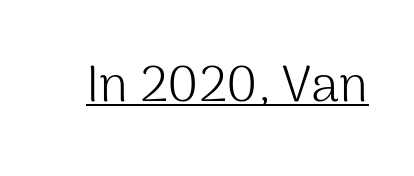
The image shows 51 px light sans-serif type, upright; set normal letter spacing, underlined; medium stroke contrast and a medium x-height.
